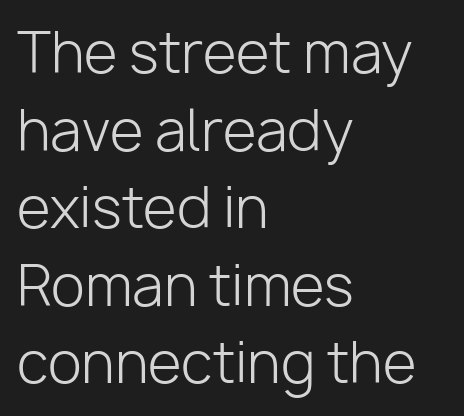
The image shows 55 px light sans-serif type, upright; set left-aligned, normal line spacing (1.41x), normal letter spacing, not underlined; low stroke contrast and a medium x-height.
